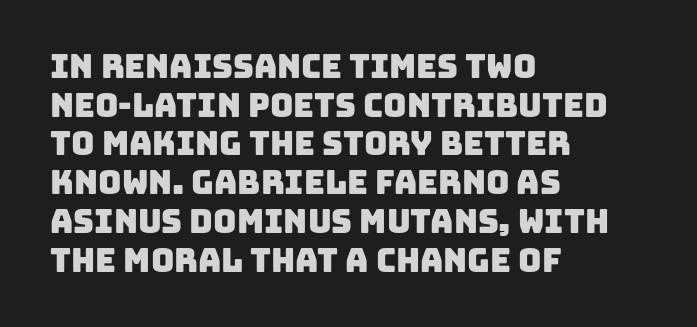
Q: Is the typeface a serif or a sans-serif typeface? A: Sans-serif.
Q: Is the text underlined? A: No.
Q: How is the paragraph aligned? A: Left-aligned.
Q: Is the spacing between letters normal or unusually wide? A: Normal.
Q: Width (condensed, normal, or wide)? A: Normal.
Q: Stroke contrast? A: Low.
Q: x-height? A: Large.
Q: Monospaced? A: No.
